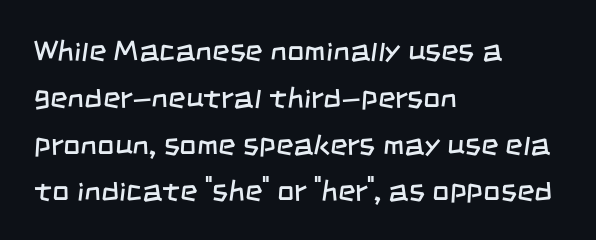
Q: Is the text bold? A: No.
Q: Is the typeface a serif or a sans-serif typeface? A: Sans-serif.
Q: Is the text underlined? A: No.
Q: How is the paragraph aligned? A: Left-aligned.
Q: Is the spacing between letters normal or unusually wide? A: Normal.
Q: Is the spacing between lines tight, normal or loose? A: Normal.
Q: Width (condensed, normal, or wide)? A: Condensed.
Q: Stroke contrast? A: Low.
Q: x-height? A: Large.
Q: Monospaced? A: No.
